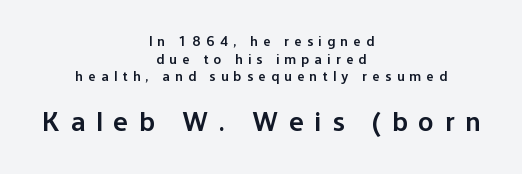
What stands out about the letter spacing? Its width — letters are far apart. These lines are rendered in a variable-pitch font. How heavy is the stroke? Medium-heavy — a semibold, shy of bold. The compositor balanced each line on the midline. Students, observe: this is what conventionally led text looks like. Ordinary non-slanted type is in use.
